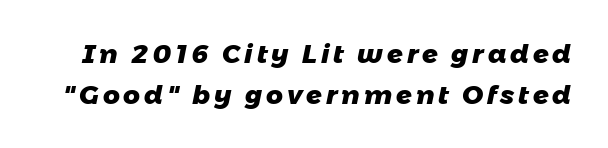
{"bold": "yes", "underline": "no", "line_spacing": "normal", "line_spacing_ratio": 1.56, "glyph_px": 26}
